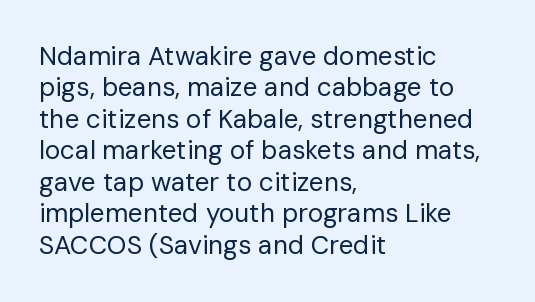
What stands out about the letter spacing? Nothing — it is the standard amount. The rendering anchors every line to the left-hand side. A light-to-regular cut is what we see here. Ordinary non-slanted type is in use.
